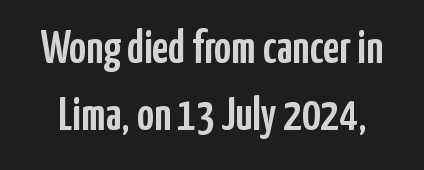
Character widths vary here, with narrow letters taking less room than wide ones. You can tell from the bare stems that sans-serif type was used. The block of text has a typical density, with ordinary space between rows. Ordinary non-slanted type is in use. Caption: standard tracking, unaltered.
